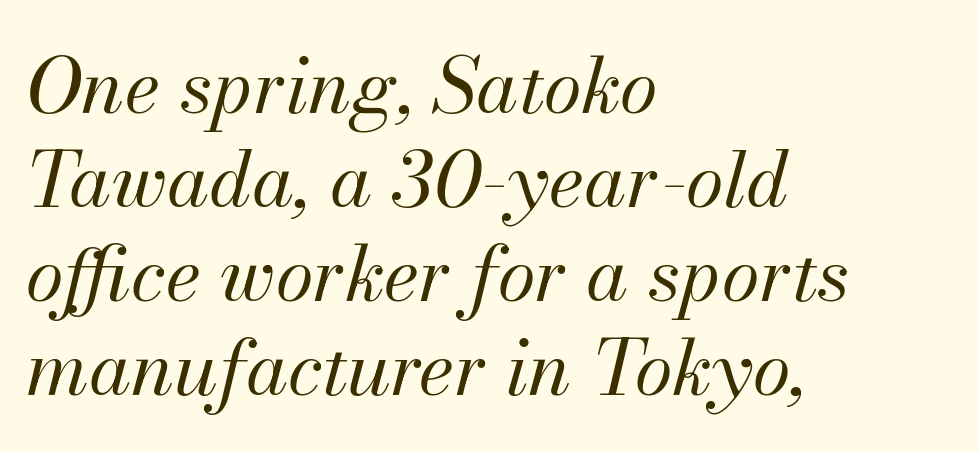
The image shows 77 px regular-weight type, italic (leaning right); set left-aligned, line spacing 1.22x, normal letter spacing, not underlined; medium stroke contrast and a small x-height.
